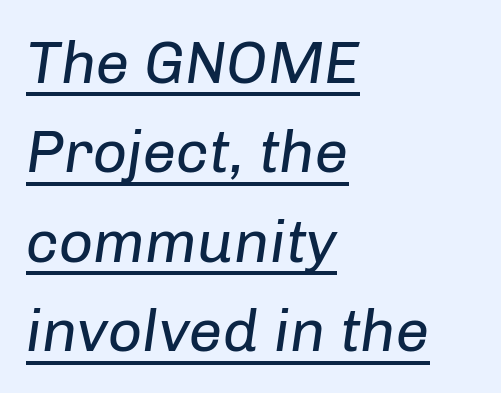
The image shows 60 px regular-weight type, italic (leaning right); set left-aligned, normal line spacing (1.49x), normal letter spacing, underlined; low stroke contrast and a medium x-height.
